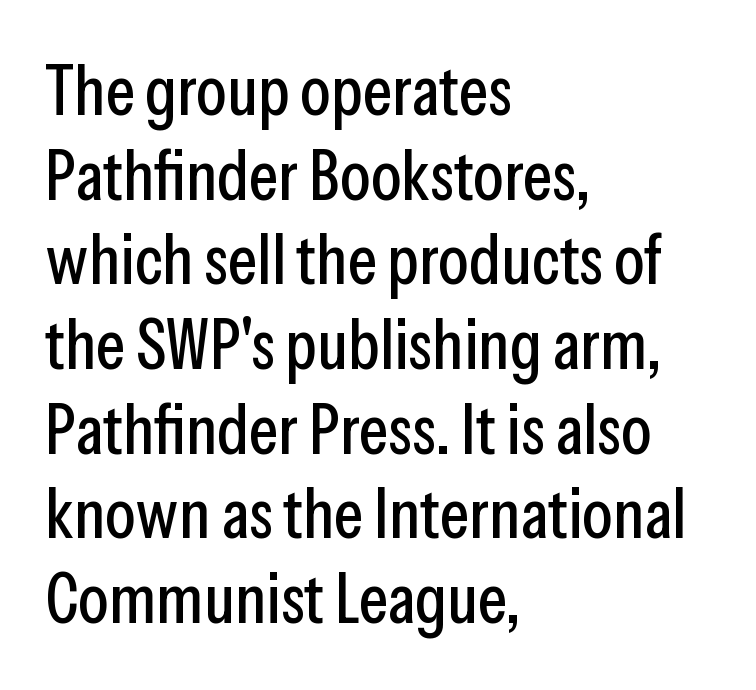
{"serif": "no", "italic": "no", "width": "condensed", "stroke_contrast": "low", "x_height": "medium", "monospaced": "no", "underline": "no", "align": "left", "line_spacing_ratio": 1.21, "letter_spacing": "normal", "letter_spacing_em": 0.0, "glyph_px": 70}
